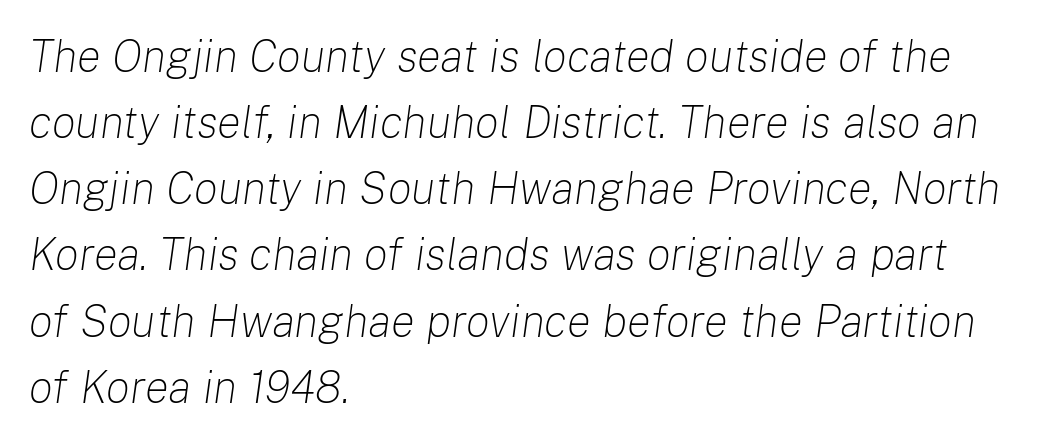
{"italic": "yes", "lean": "right", "slant_degrees": 8, "bold": "no", "weight": "light", "width": "normal", "stroke_contrast": "low", "x_height": "medium", "monospaced": "no", "underline": "no", "align": "left", "line_spacing": "normal", "line_spacing_ratio": 1.47, "letter_spacing": "normal", "letter_spacing_em": 0.0, "glyph_px": 45}
